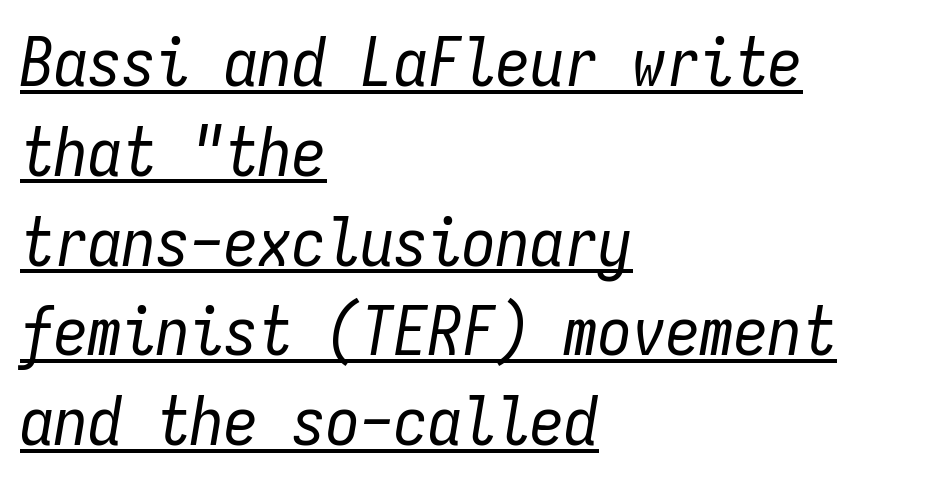
The image shows 68 px regular-weight, condensed type, italic (leaning right), monospaced; set left-aligned, normal line spacing (1.32x), normal letter spacing, underlined; low stroke contrast and a medium x-height.
